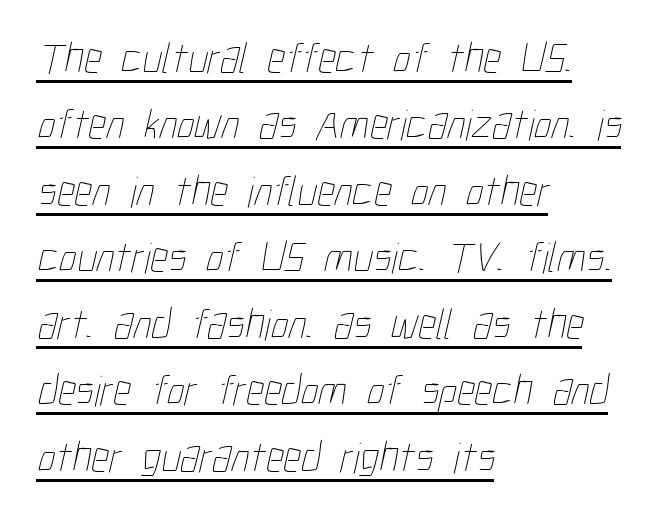
{"bold": "no", "weight": "thin", "width": "condensed", "stroke_contrast": "low", "x_height": "medium", "monospaced": "no", "underline": "yes", "align": "left", "line_spacing": "normal", "line_spacing_ratio": 1.51, "letter_spacing": "normal", "letter_spacing_em": 0.0, "glyph_px": 44}
